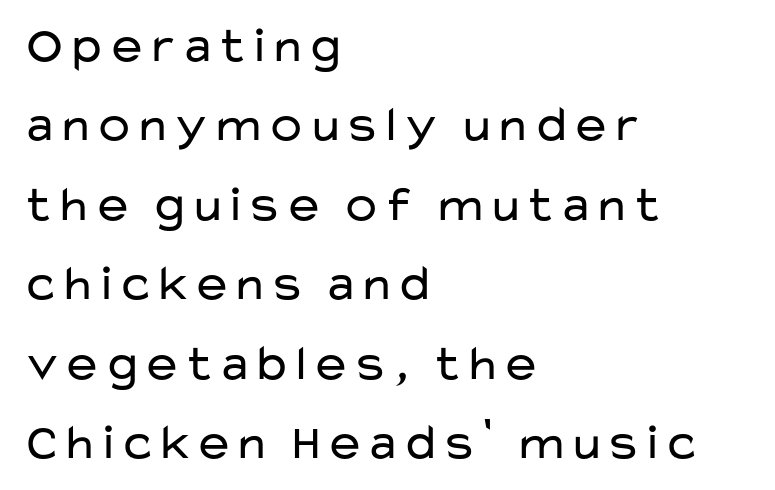
Q: Is the text bold? A: No.
Q: Is the text italic (slanted)? A: No, it is upright.
Q: Is the typeface a serif or a sans-serif typeface? A: Sans-serif.
Q: Is the text underlined? A: No.
Q: How is the paragraph aligned? A: Left-aligned.
Q: Is the spacing between letters normal or unusually wide? A: Normal.
Q: Is the spacing between lines tight, normal or loose? A: Normal.
Q: Width (condensed, normal, or wide)? A: Wide.
Q: Stroke contrast? A: Low.
Q: x-height? A: Medium.
Q: Monospaced? A: No.
